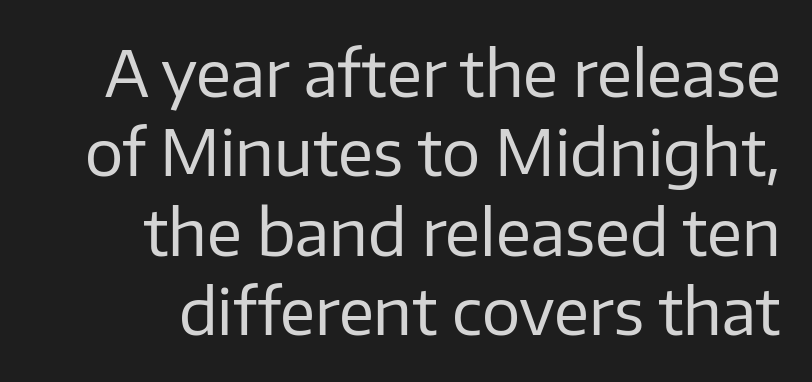
Q: Is the text bold? A: No.
Q: Is the text italic (slanted)? A: No, it is upright.
Q: Is the typeface a serif or a sans-serif typeface? A: Sans-serif.
Q: Is the text underlined? A: No.
Q: Is the spacing between letters normal or unusually wide? A: Normal.
Q: Width (condensed, normal, or wide)? A: Normal.
Q: Stroke contrast? A: Low.
Q: x-height? A: Medium.
Q: Monospaced? A: No.
